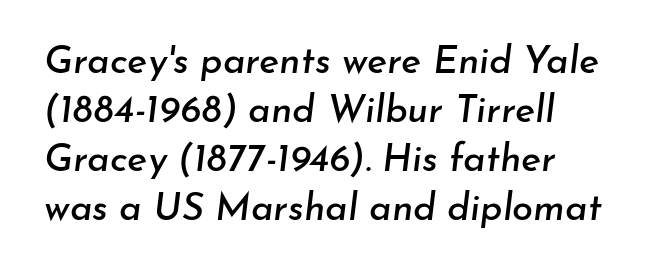
The image shows 38 px text type, italic (leaning right); set normal line spacing (1.29x), normal letter spacing, not underlined; low stroke contrast and a small x-height.
